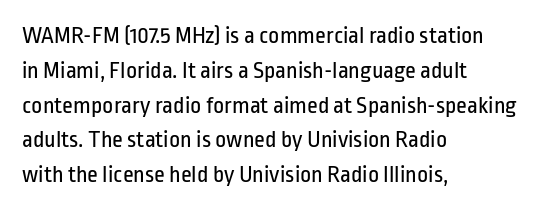
The image shows 24 px text type, upright; set left-aligned, normal line spacing (1.45x), normal letter spacing, not underlined.
